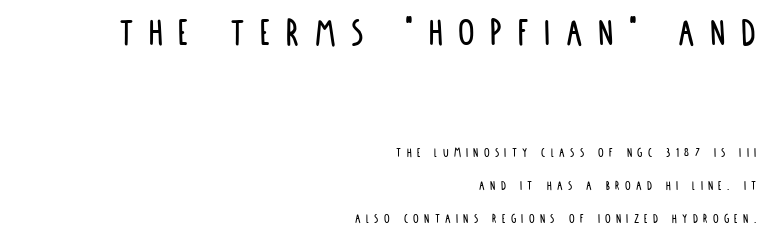
The image shows 41 px condensed sans-serif type, upright; set right-aligned, loose line spacing (2.36x), unusually wide letter spacing (+0.38 em), not underlined; the first (top) block is 2.93x larger; low stroke contrast and a large x-height.
